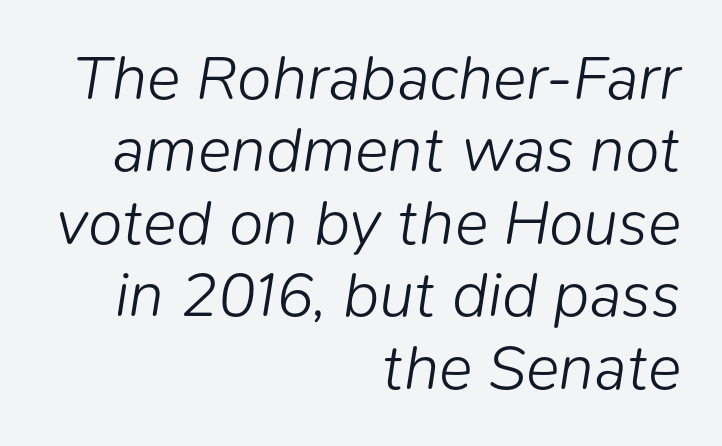
These lines huddle together more closely than default settings would place them. Italic: yes, the glyphs are oblique. Note the varied advance widths — an 'i' is clearly narrower than an 'm'. This sample is right-justified, so line beginnings fall wherever the words allow. The zone under the glyphs is completely vacant. Stems here are at most as thick as an everyday book face.
